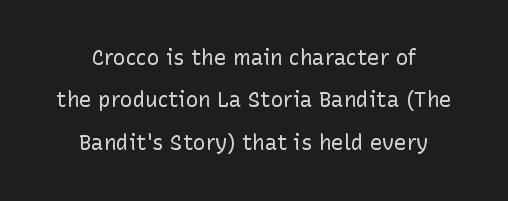
{"italic": "no", "bold": "no", "underline": "no", "align": "center", "line_spacing": "loose", "line_spacing_ratio": 2.02, "letter_spacing": "normal", "letter_spacing_em": 0.0, "glyph_px": 21}
